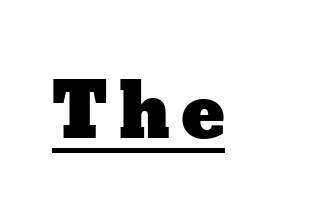
Like a heading marked for emphasis, these lines bear an underscore. Think of a printed novel: that variable character pitch is what you see here. In terms of posture, this sample is upright.
